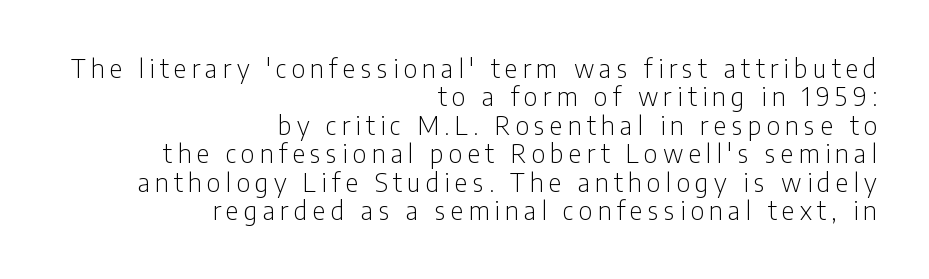
Compared with typical body copy, the letter spacing here is much looser. The font's upright variant was chosen for this text. Unbolded letterforms with no extra heft. Leftover space on each line is placed entirely before the opening word. Nobody drew a line under any word here.
